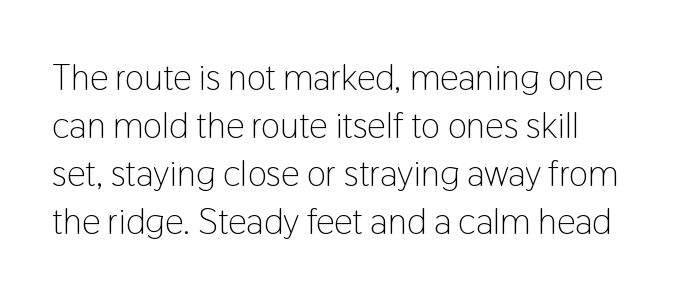
Posture: vertical. In terms of letterspacing, this is plain default setting. The face used here is proportionally spaced, like ordinary book or web type. The passage shown is not underscored anywhere. This block has exactly the height ordinary leading produces. Think standard paragraph weight, or any step lighter than that.
